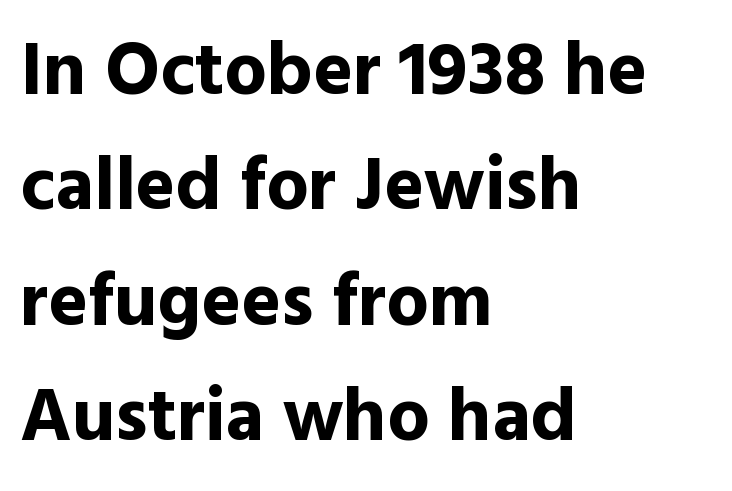
{"serif": "no", "italic": "no", "bold": "yes", "weight": "bold", "width": "normal", "x_height": "medium", "monospaced": "no", "underline": "no", "align": "left", "line_spacing": "normal", "line_spacing_ratio": 1.54, "letter_spacing": "normal", "letter_spacing_em": 0.0, "glyph_px": 75}
